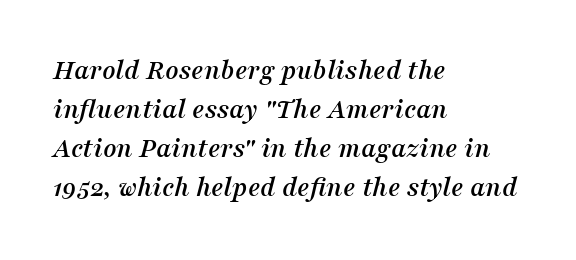
Q: Is the text italic (slanted)? A: Yes, it leans right by about 16 degrees.
Q: Is the typeface a serif or a sans-serif typeface? A: Serif.
Q: Is the text underlined? A: No.
Q: How is the paragraph aligned? A: Left-aligned.
Q: Is the spacing between letters normal or unusually wide? A: Normal.
Q: Is the spacing between lines tight, normal or loose? A: Normal.
Q: Width (condensed, normal, or wide)? A: Normal.
Q: Stroke contrast? A: Medium.
Q: x-height? A: Medium.
Q: Monospaced? A: No.
